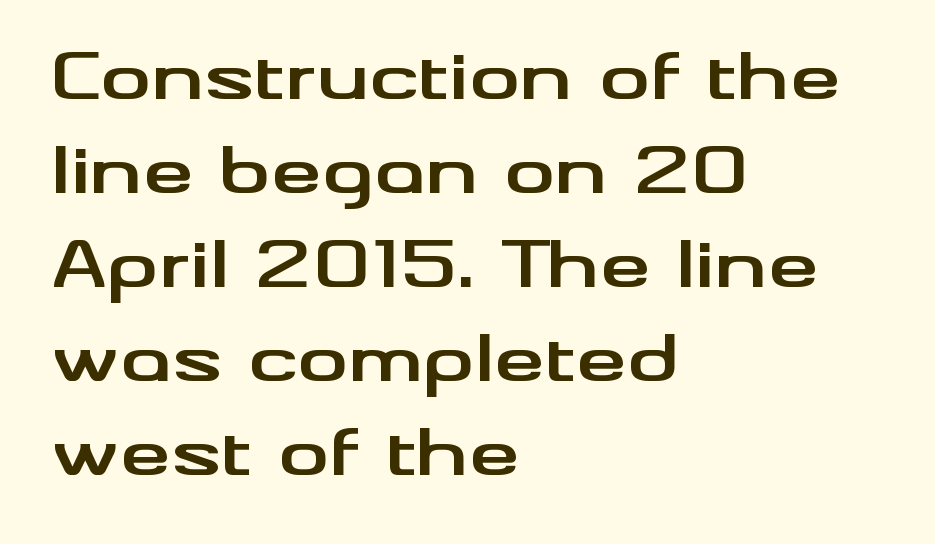
The letters stand upright; this is a roman face. Varying glyph widths throughout — classic text-font behaviour. What stands out about the letter spacing? Nothing — it is the standard amount. Words float on clear page, feet unadorned.
